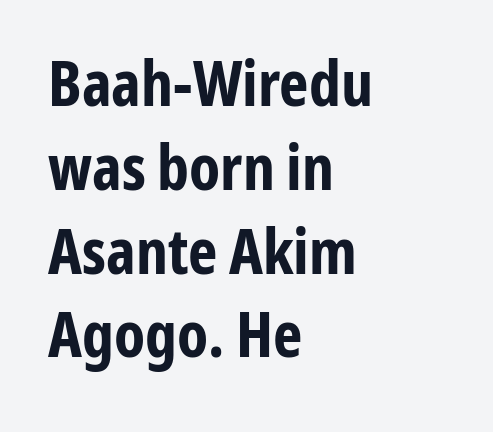
Chunky letters — that's bold for sure. Compared with typical paragraphs, the rows here are spaced about the same. This sample has the flowing, uneven cadence of proportional lettering. This sample uses a sans-serif face.
